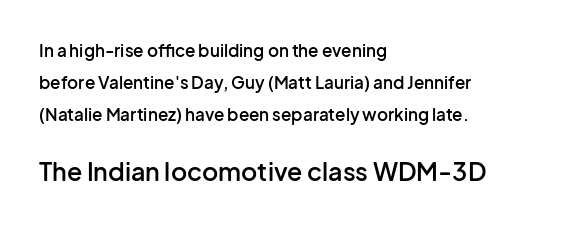
{"italic": "no", "bold": "semi", "underline": "no", "align": "left", "line_spacing_ratio": 1.88, "letter_spacing": "normal", "letter_spacing_em": 0.0, "larger_block": "second", "size_ratio": 1.47, "glyph_px": 25}
